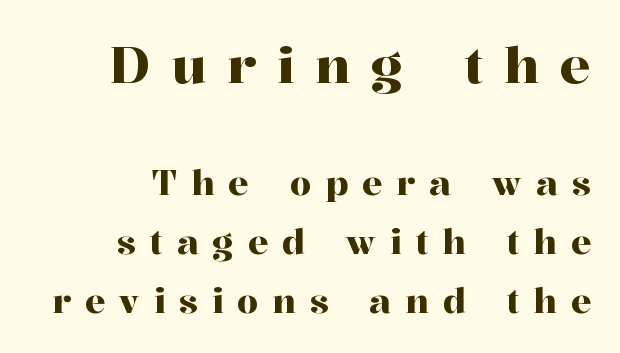
Character widths vary here, with narrow letters taking less room than wide ones. Check where the strokes stop: tiny serifs finish them off. Compared with a flush-left layout, this one pins lines to the opposite, right side. No italicization has been applied; the sample stays upright. The words here are not underlined. A typesetter would call this heavily tracked-out type.
